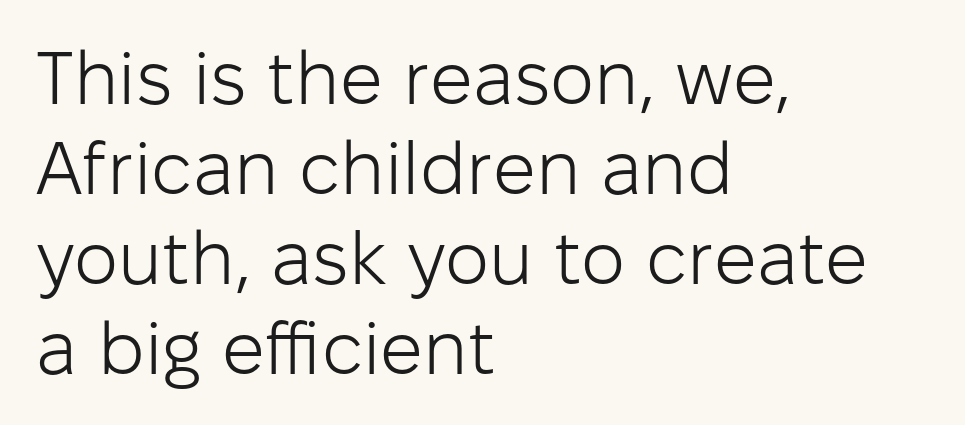
Classification — sans serif. A clean baseline with only descenders dipping below it. The setting favours the left margin, as ordinary paragraphs usually do. You could not count columns in this text — the font is proportionally spaced. Unbolded letterforms with no extra heft. Default kerning and tracking; the words read as compact shapes.
